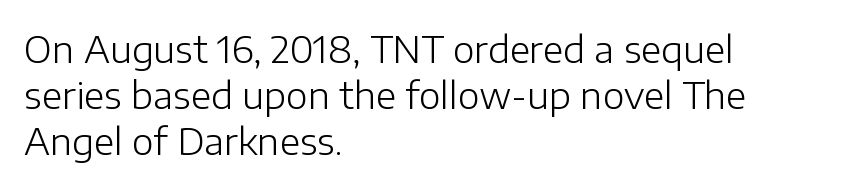
Q: Is the text bold? A: No.
Q: Is the text italic (slanted)? A: No, it is upright.
Q: Is the typeface a serif or a sans-serif typeface? A: Sans-serif.
Q: Is the text underlined? A: No.
Q: How is the paragraph aligned? A: Left-aligned.
Q: Is the spacing between letters normal or unusually wide? A: Normal.
Q: Is the spacing between lines tight, normal or loose? A: Normal.
Q: Width (condensed, normal, or wide)? A: Normal.
Q: Stroke contrast? A: Low.
Q: x-height? A: Medium.
Q: Monospaced? A: No.
